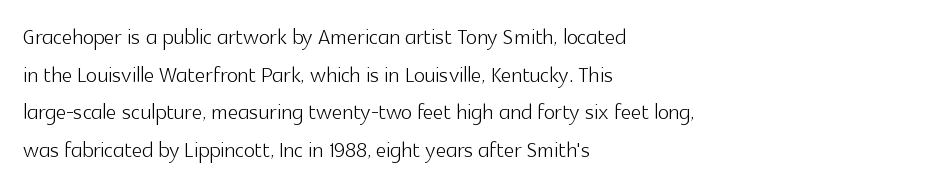
Q: Is the text bold? A: No.
Q: Is the text italic (slanted)? A: No, it is upright.
Q: Is the typeface a serif or a sans-serif typeface? A: Sans-serif.
Q: Is the text underlined? A: No.
Q: How is the paragraph aligned? A: Left-aligned.
Q: Is the spacing between letters normal or unusually wide? A: Normal.
Q: Is the spacing between lines tight, normal or loose? A: Normal.
Q: Width (condensed, normal, or wide)? A: Normal.
Q: x-height? A: Medium.
Q: Monospaced? A: No.
